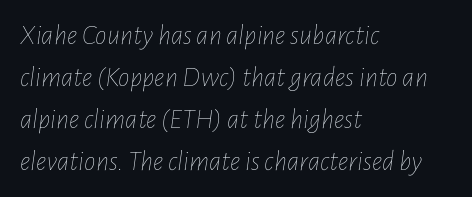
The image shows 29 px thin, condensed type, italic (leaning right); set left-aligned, normal line spacing (1.45x), normal letter spacing, not underlined; low stroke contrast and a medium x-height.
